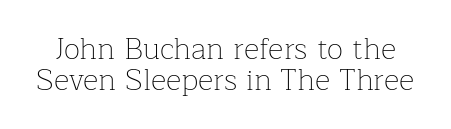
{"serif": "yes", "italic": "no", "bold": "no", "weight": "thin", "width": "normal", "stroke_contrast": "low", "x_height": "medium", "monospaced": "no", "underline": "no", "line_spacing": "tight", "line_spacing_ratio": 1.03, "letter_spacing": "normal", "letter_spacing_em": 0.0, "glyph_px": 30}
